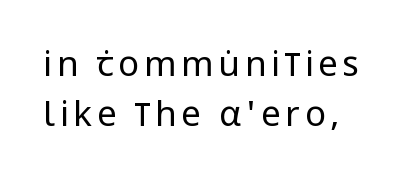
Q: Is the text bold? A: No.
Q: Is the text italic (slanted)? A: No, it is upright.
Q: Is the typeface a serif or a sans-serif typeface? A: Sans-serif.
Q: Is the text underlined? A: No.
Q: Is the spacing between lines tight, normal or loose? A: Normal.
Q: Width (condensed, normal, or wide)? A: Condensed.
Q: Stroke contrast? A: Low.
Q: x-height? A: Large.
Q: Monospaced? A: No.
